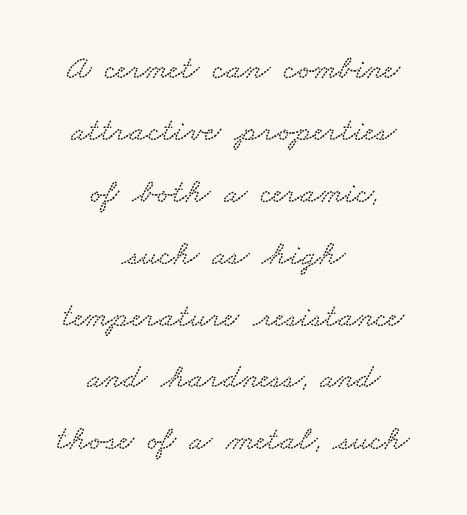
The image shows 34 px wide type; set centered, line spacing 1.82x, normal letter spacing, not underlined; low stroke contrast and a small x-height.
